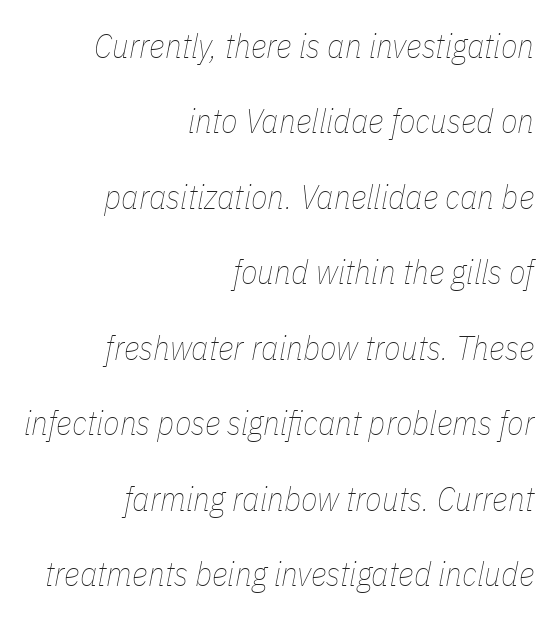
Q: Is the text bold? A: No.
Q: Is the text italic (slanted)? A: Yes, it leans right by about 11 degrees.
Q: Is the text underlined? A: No.
Q: How is the paragraph aligned? A: Right-aligned.
Q: Is the spacing between letters normal or unusually wide? A: Normal.
Q: Is the spacing between lines tight, normal or loose? A: Loose.
Q: Width (condensed, normal, or wide)? A: Condensed.
Q: Stroke contrast? A: Low.
Q: x-height? A: Medium.
Q: Monospaced? A: No.
